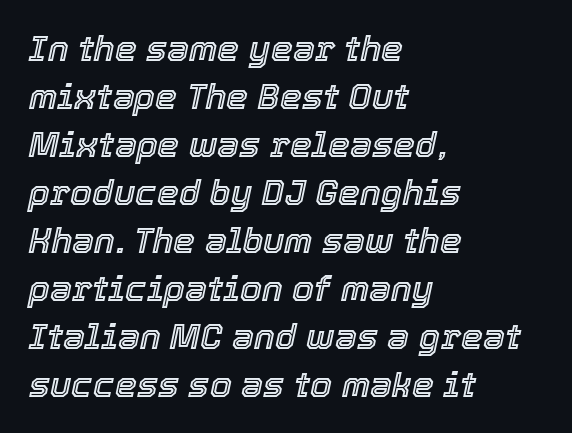
The image shows 35 px text type, italic (leaning right); set left-aligned, normal line spacing (1.37x), normal letter spacing, not underlined; a medium x-height.
